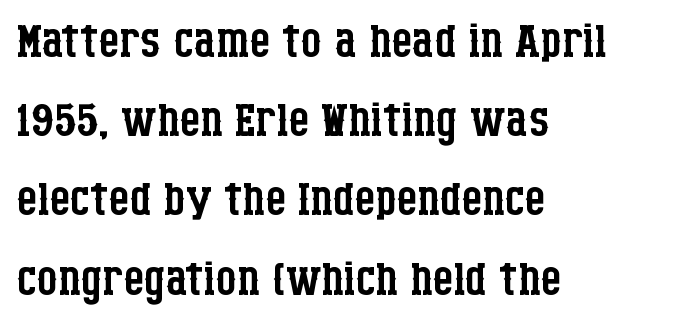
Q: Is the text bold? A: No.
Q: Is the text italic (slanted)? A: No, it is upright.
Q: Is the typeface a serif or a sans-serif typeface? A: Serif.
Q: Is the text underlined? A: No.
Q: How is the paragraph aligned? A: Left-aligned.
Q: Is the spacing between letters normal or unusually wide? A: Normal.
Q: Width (condensed, normal, or wide)? A: Condensed.
Q: Stroke contrast? A: Low.
Q: x-height? A: Large.
Q: Monospaced? A: No.
